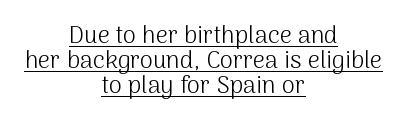
{"italic": "no", "bold": "no", "underline": "yes", "align": "center", "line_spacing": "tight", "line_spacing_ratio": 1.05, "letter_spacing": "normal", "letter_spacing_em": 0.0, "glyph_px": 24}
